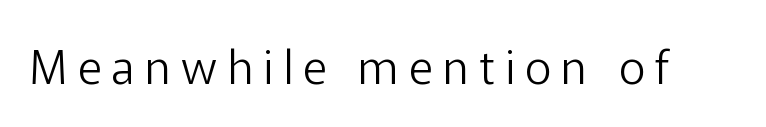
{"serif": "no", "italic": "no", "bold": "no", "weight": "light", "width": "normal", "stroke_contrast": "low", "x_height": "medium", "monospaced": "no", "underline": "no", "letter_spacing": "wide", "letter_spacing_em": 0.21, "glyph_px": 47}
